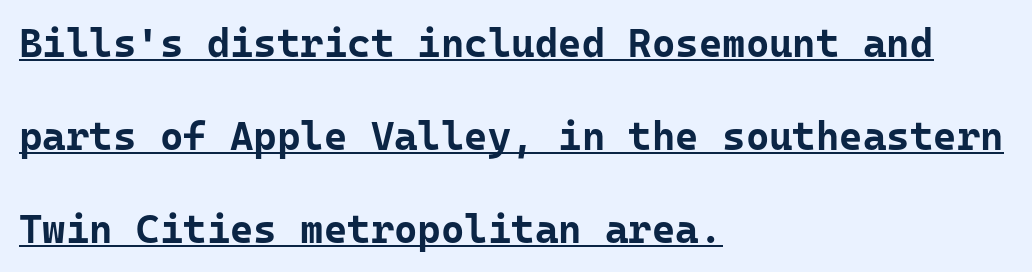
{"serif": "no", "italic": "no", "bold": "yes", "weight": "bold", "width": "normal", "stroke_contrast": "low", "x_height": "medium", "underline": "yes", "align": "left", "line_spacing": "loose", "line_spacing_ratio": 2.32, "letter_spacing": "normal", "letter_spacing_em": 0.0, "glyph_px": 40}
